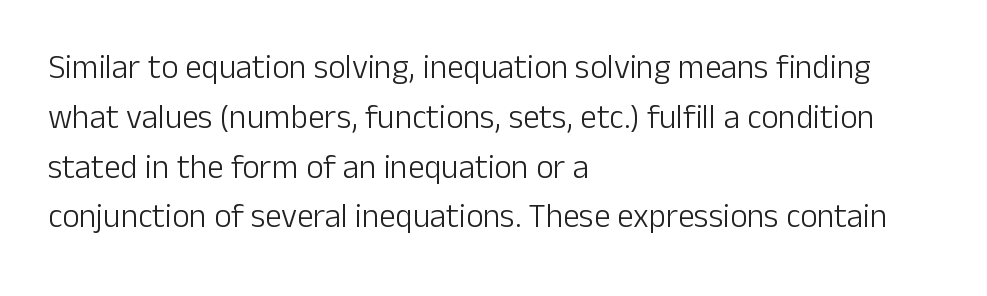
Q: Is the text bold? A: No.
Q: Is the text italic (slanted)? A: No, it is upright.
Q: Is the typeface a serif or a sans-serif typeface? A: Sans-serif.
Q: Is the text underlined? A: No.
Q: How is the paragraph aligned? A: Left-aligned.
Q: Is the spacing between letters normal or unusually wide? A: Normal.
Q: Is the spacing between lines tight, normal or loose? A: Normal.
Q: Width (condensed, normal, or wide)? A: Normal.
Q: Stroke contrast? A: Low.
Q: x-height? A: Medium.
Q: Monospaced? A: No.
